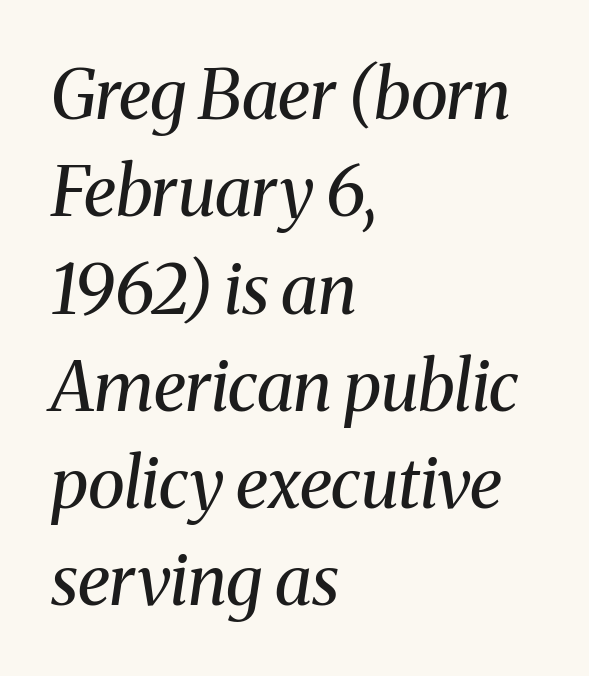
Q: Is the text bold? A: No.
Q: Is the text italic (slanted)? A: Yes, it leans right by about 8 degrees.
Q: Is the typeface a serif or a sans-serif typeface? A: Serif.
Q: Is the text underlined? A: No.
Q: How is the paragraph aligned? A: Left-aligned.
Q: Is the spacing between letters normal or unusually wide? A: Normal.
Q: Is the spacing between lines tight, normal or loose? A: Normal.
Q: Width (condensed, normal, or wide)? A: Normal.
Q: Stroke contrast? A: Medium.
Q: x-height? A: Medium.
Q: Monospaced? A: No.
